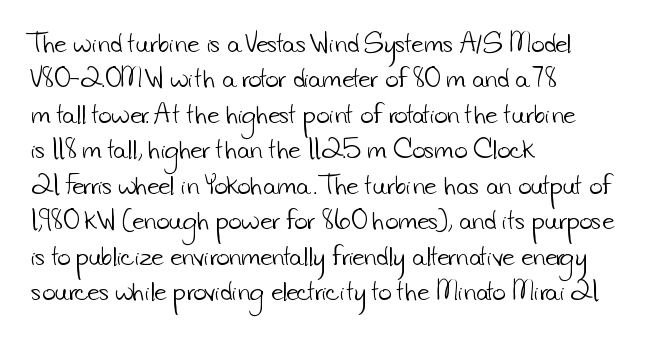
Every row of glyphs begins at an identical x-position on the left. What stands out about the letter spacing? Nothing — it is the standard amount. Regarding leading, the lines here are spaced in the standard way. Weight: in the light-to-regular range. The space directly below the letters is spotless.
